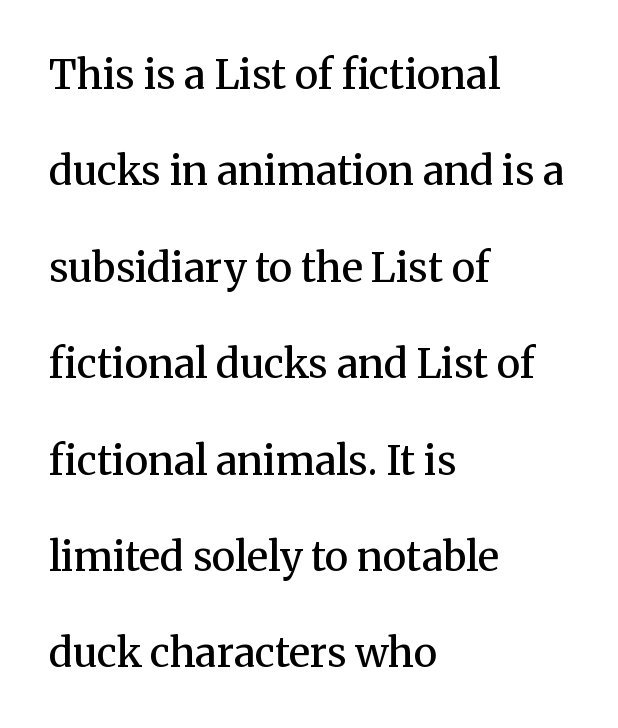
Is there much room between lines? Yes — plenty of vertical air separates them. Standard letterfit; no display-style spreading of the glyphs. The space directly below the letters is spotless. The lines in this sample share a left origin and differ only in where they stop. A typesetter would call this proportional, since set widths differ per character. The specimen reads as upright at a glance.
